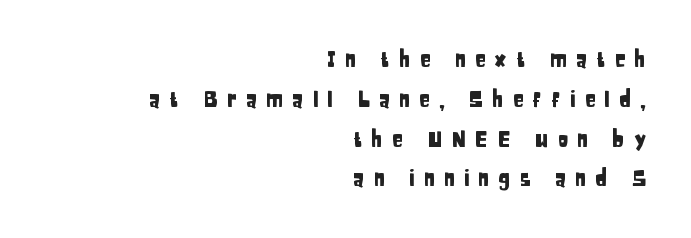
Tracking value appears strongly positive — letters spread wide. The strip under each line holds only bare page. Teacher's note: observe the even right margin — that is flush-right alignment. Ascenders rise straight up at ninety degrees.
